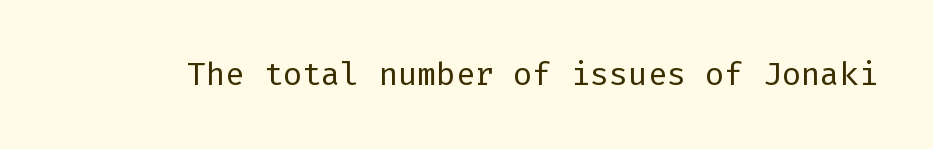
{"serif": "no", "italic": "no", "bold": "no", "weight": "regular", "width": "normal", "stroke_contrast": "low", "x_height": "medium", "underline": "no", "letter_spacing": "normal", "letter_spacing_em": 0.0, "glyph_px": 32}
